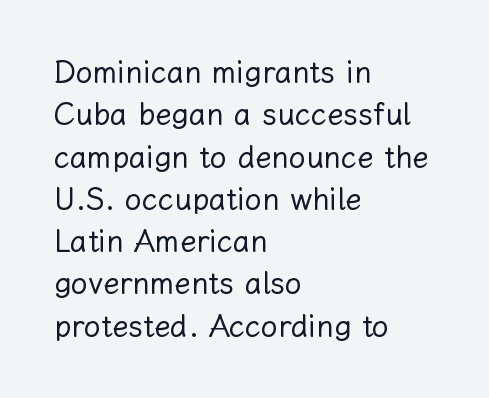
In terms of posture, this sample is upright. The letters advance in unequal steps, a hallmark of proportional type. Bold? No — there's no thickening of the strokes. Observe the ordinary spacing: letters are neighbours, not strangers. Does the leading feel generous? No, just average. Is the block centered? No — it sits flush against the left margin.
